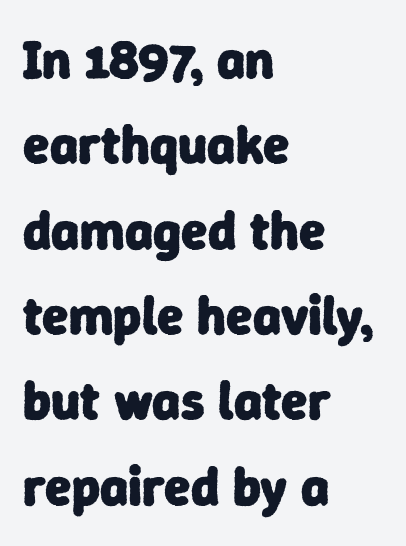
The area under the type is left untouched. The line-height multiplier appears to be the usual default. Note the varied advance widths — an 'i' is clearly narrower than an 'm'. Is the block centered? No — it sits flush against the left margin. The face used here has the dense, thick strokes of a bold.
